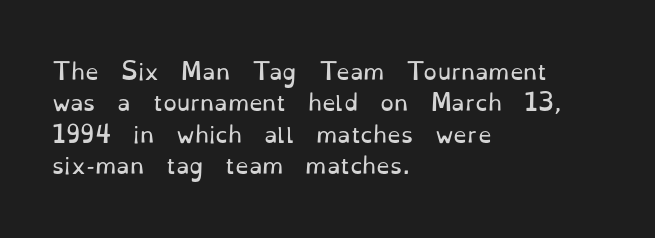
Q: Is the text bold? A: No.
Q: Is the text italic (slanted)? A: No, it is upright.
Q: Is the text underlined? A: No.
Q: How is the paragraph aligned? A: Left-aligned.
Q: Is the spacing between letters normal or unusually wide? A: Normal.
Q: Is the spacing between lines tight, normal or loose? A: Normal.
